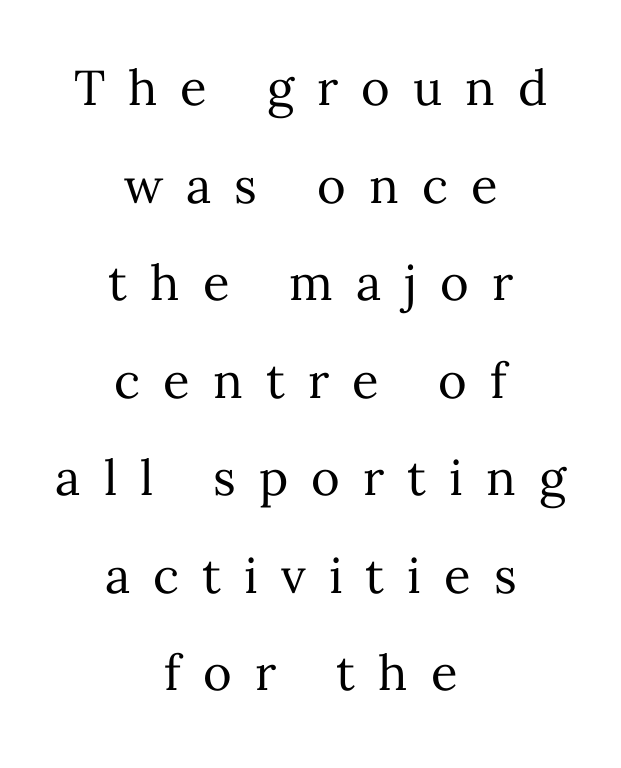
The image shows 49 px regular-weight type, upright; set centered, loose line spacing (1.99x), unusually wide letter spacing (+0.47 em), not underlined; medium stroke contrast and a medium x-height.
